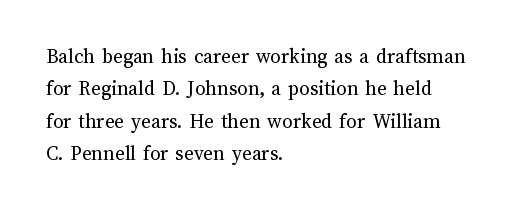
Words float on clear page, feet unadorned. Letters have the restrained weight of plain body copy at most. Horizontal alignment here is leftward, the default for most running prose. Whoever set this chose a conventional vertical rhythm. This sample uses an upright cut, with every glyph sitting square on the baseline.
